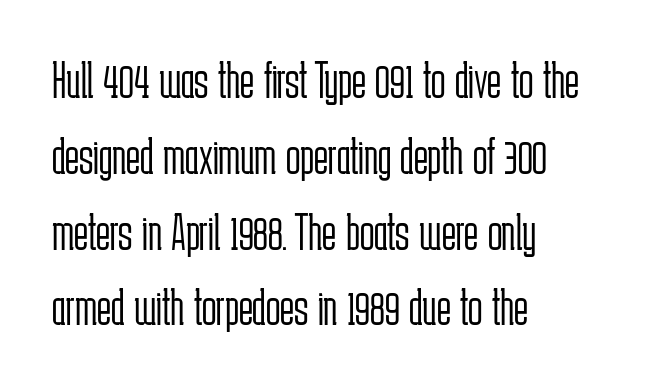
No chunkiness to these letters — they're not bold. Note the varied advance widths — an 'i' is clearly narrower than an 'm'. The letters stand straight up with perfectly vertical stems. Type style note: lacks serifs.
